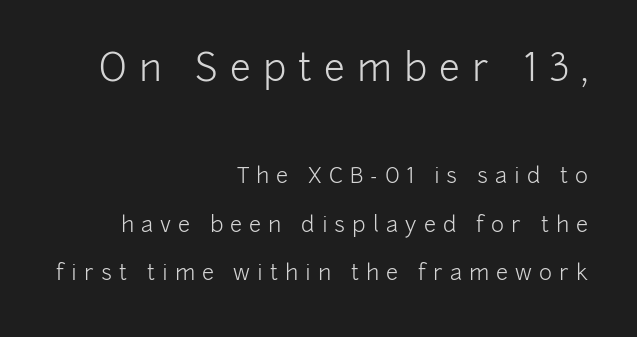
{"serif": "no", "italic": "no", "bold": "no", "weight": "light", "width": "normal", "stroke_contrast": "low", "x_height": "medium", "monospaced": "no", "underline": "no", "align": "right", "line_spacing": "loose", "line_spacing_ratio": 2.22, "letter_spacing": "wide", "letter_spacing_em": 0.32, "larger_block": "first", "size_ratio": 1.73, "glyph_px": 38}
